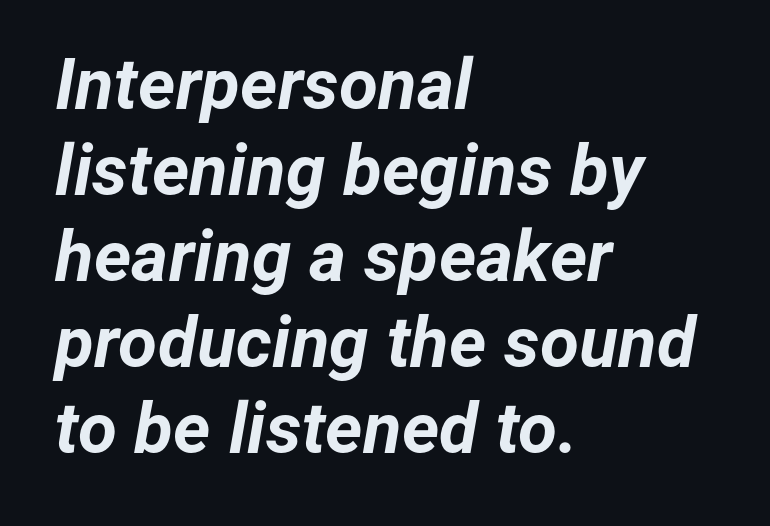
{"italic": "yes", "lean": "right", "slant_degrees": 12, "bold": "yes", "weight": "bold", "width": "normal", "stroke_contrast": "low", "x_height": "medium", "monospaced": "no", "underline": "no", "align": "left", "line_spacing_ratio": 1.21, "letter_spacing": "normal", "letter_spacing_em": 0.0, "glyph_px": 71}
